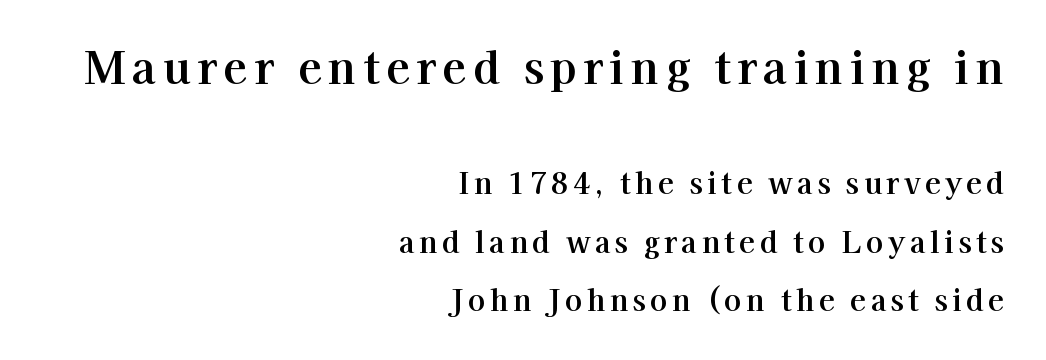
{"serif": "yes", "italic": "no", "width": "normal", "stroke_contrast": "high", "x_height": "medium", "monospaced": "no", "underline": "no", "align": "right", "line_spacing": "loose", "line_spacing_ratio": 2.02, "larger_block": "first", "size_ratio": 1.52, "glyph_px": 44}
